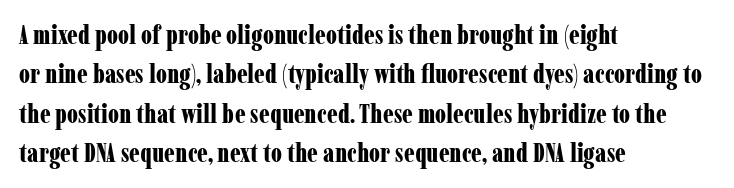
{"italic": "no", "bold": "yes", "underline": "no", "align": "left", "line_spacing": "normal", "line_spacing_ratio": 1.51, "letter_spacing": "normal", "letter_spacing_em": 0.0, "glyph_px": 26}
